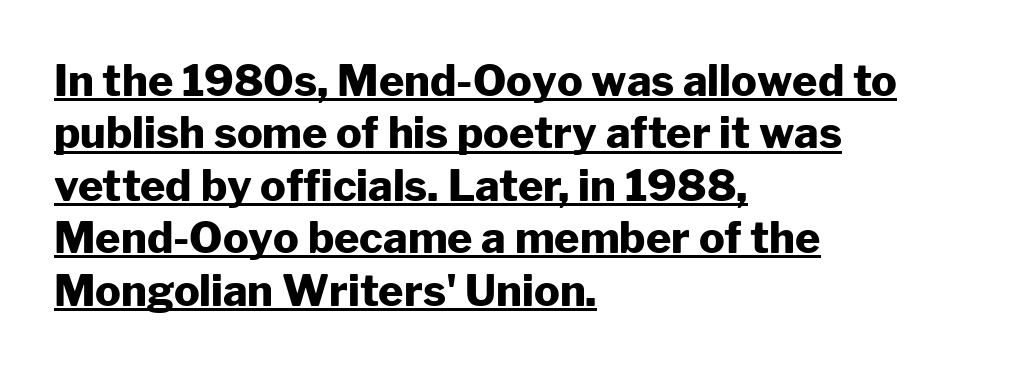
{"serif": "no", "italic": "no", "bold": "yes", "weight": "heavy", "width": "normal", "stroke_contrast": "low", "x_height": "medium", "monospaced": "no", "underline": "yes", "align": "left", "line_spacing_ratio": 1.22, "letter_spacing": "normal", "letter_spacing_em": 0.0, "glyph_px": 43}
